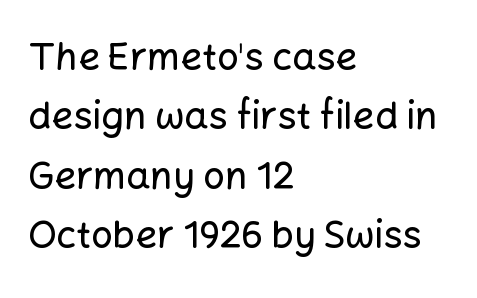
The image shows 38 px sans-serif type, upright; set left-aligned, normal line spacing (1.56x), normal letter spacing, not underlined; low stroke contrast and a medium x-height.
